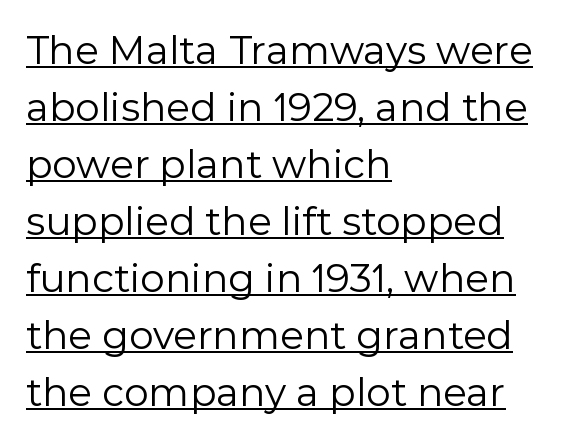
Compared with a centered layout, this one pins lines to the left instead. The characters display no serif detailing; their extremities are plain. Is the stroke heavy? The answer is a plain regular-or-lighter. Unlike italic type, these characters show no tilt at all.
